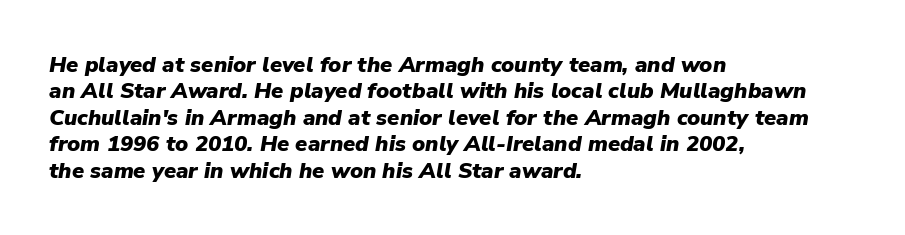
The image shows 22 px bold type, italic (leaning right); set left-aligned, line spacing 1.2x, normal letter spacing, not underlined.
